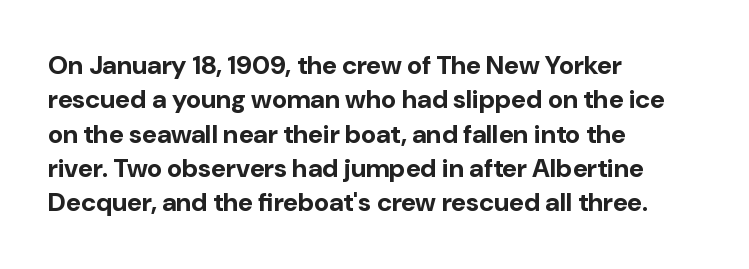
{"italic": "no", "bold": "yes", "underline": "no", "align": "left", "line_spacing": "normal", "line_spacing_ratio": 1.32, "letter_spacing": "normal", "letter_spacing_em": 0.0, "glyph_px": 26}
